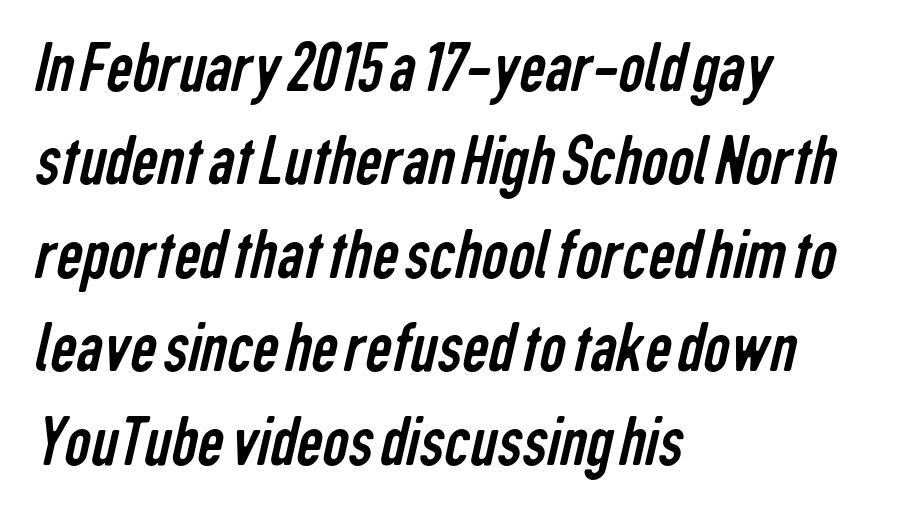
{"serif": "no", "bold": "no", "weight": "regular", "width": "condensed", "stroke_contrast": "low", "x_height": "medium", "monospaced": "no", "underline": "no", "align": "left", "line_spacing": "normal", "line_spacing_ratio": 1.28, "letter_spacing": "normal", "letter_spacing_em": 0.0, "glyph_px": 73}
